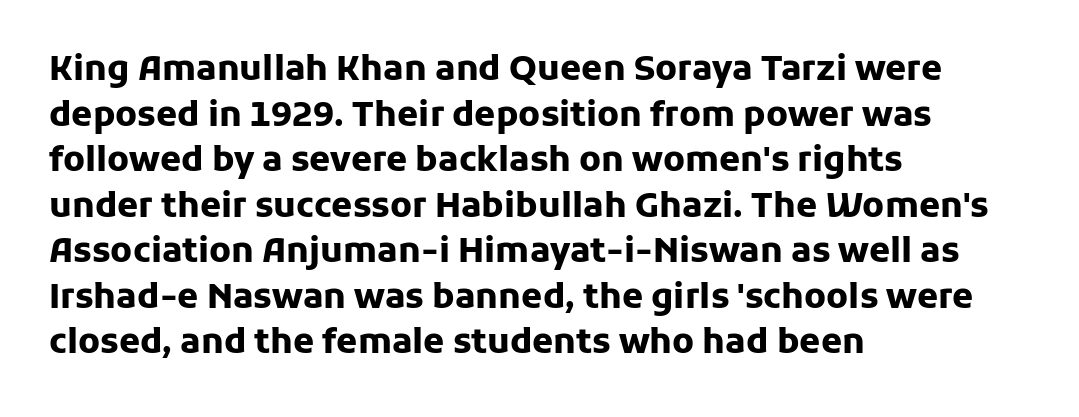
{"serif": "no", "italic": "no", "bold": "yes", "weight": "heavy", "width": "normal", "stroke_contrast": "low", "x_height": "medium", "monospaced": "no", "underline": "no", "align": "left", "line_spacing": "normal", "line_spacing_ratio": 1.34, "letter_spacing": "normal", "letter_spacing_em": 0.0, "glyph_px": 34}
